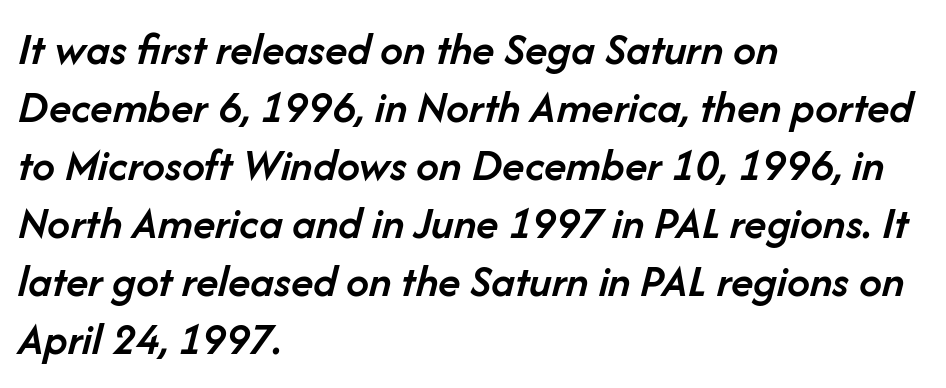
{"italic": "yes", "lean": "right", "slant_degrees": 14, "bold": "semi", "weight": "semibold", "width": "normal", "stroke_contrast": "low", "x_height": "medium", "monospaced": "no", "underline": "no", "align": "left", "line_spacing": "normal", "line_spacing_ratio": 1.26, "letter_spacing": "normal", "letter_spacing_em": 0.0, "glyph_px": 46}
